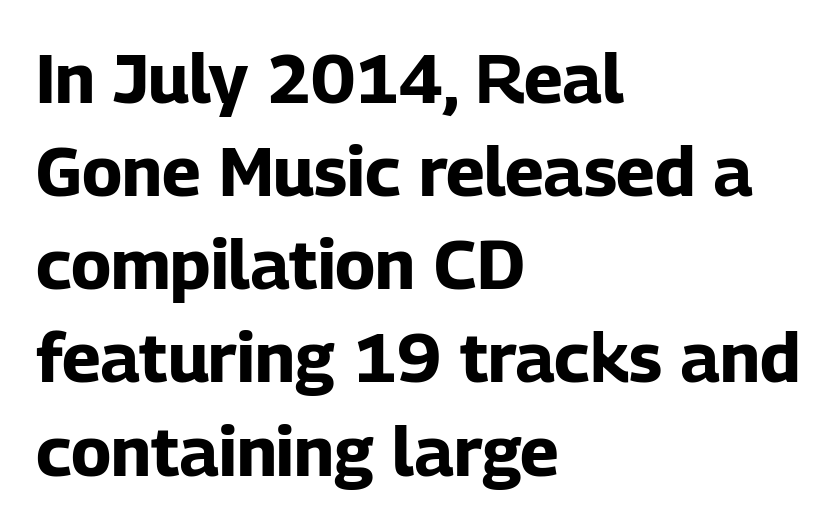
The image shows 69 px bold sans-serif type, upright; set left-aligned, normal line spacing (1.35x), normal letter spacing, not underlined; low stroke contrast and a medium x-height.
